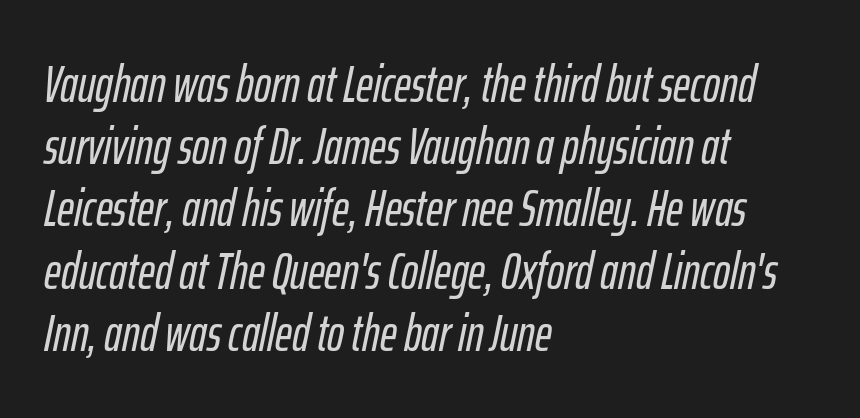
Q: Is the text italic (slanted)? A: Yes, it leans right by about 12 degrees.
Q: Is the text underlined? A: No.
Q: How is the paragraph aligned? A: Left-aligned.
Q: Is the spacing between letters normal or unusually wide? A: Normal.
Q: Width (condensed, normal, or wide)? A: Condensed.
Q: Stroke contrast? A: Low.
Q: x-height? A: Medium.
Q: Monospaced? A: No.
